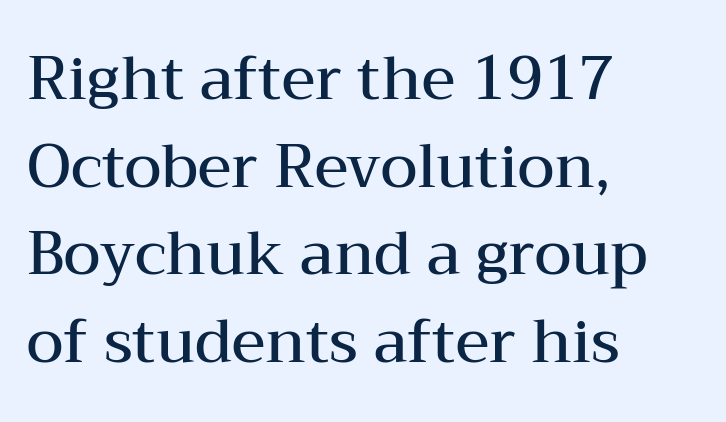
The image shows 60 px semibold, wide serif type, upright; set left-aligned, normal line spacing (1.46x), normal letter spacing, not underlined; medium stroke contrast and a medium x-height.
